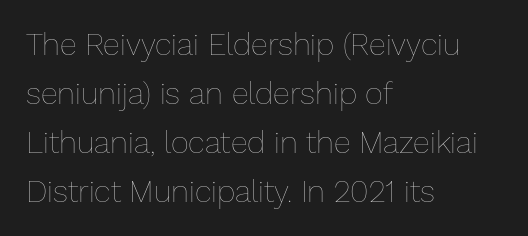
Q: Is the text bold? A: No.
Q: Is the text italic (slanted)? A: No, it is upright.
Q: Is the text underlined? A: No.
Q: How is the paragraph aligned? A: Left-aligned.
Q: Is the spacing between letters normal or unusually wide? A: Normal.
Q: Is the spacing between lines tight, normal or loose? A: Normal.
Q: Width (condensed, normal, or wide)? A: Normal.
Q: Stroke contrast? A: Low.
Q: x-height? A: Medium.
Q: Monospaced? A: No.
